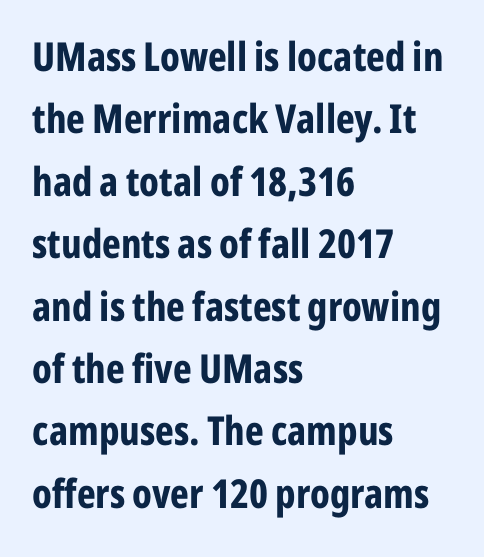
Q: Is the text bold? A: Yes.
Q: Is the text italic (slanted)? A: No, it is upright.
Q: Is the typeface a serif or a sans-serif typeface? A: Sans-serif.
Q: Is the text underlined? A: No.
Q: How is the paragraph aligned? A: Left-aligned.
Q: Is the spacing between letters normal or unusually wide? A: Normal.
Q: Is the spacing between lines tight, normal or loose? A: Normal.
Q: Width (condensed, normal, or wide)? A: Condensed.
Q: Stroke contrast? A: Low.
Q: x-height? A: Medium.
Q: Monospaced? A: No.
